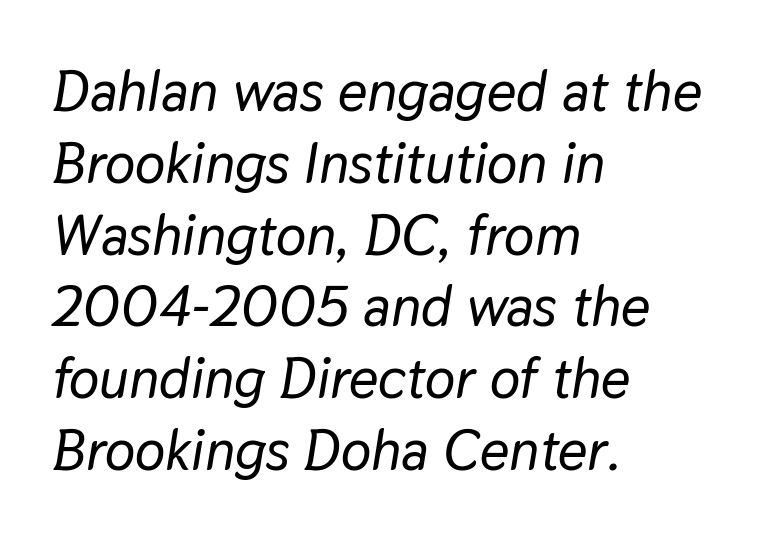
Bare-footed words on every line. Is there much room between lines? A standard amount, neither cramped nor airy. Look at the tracking — it's just the regular setting, nothing added. Leftover space on each line is placed entirely after the last word.
